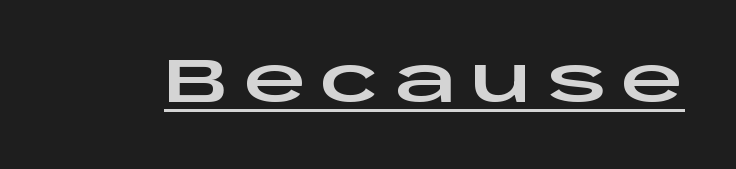
Emphasis is given by a line drawn under the lettering. Quick note: not italic, upright. Substantial extra tracking has been applied to these lines. In terms of letterform style, serifs are entirely absent. You could not count columns in this text — the font is proportionally spaced.
